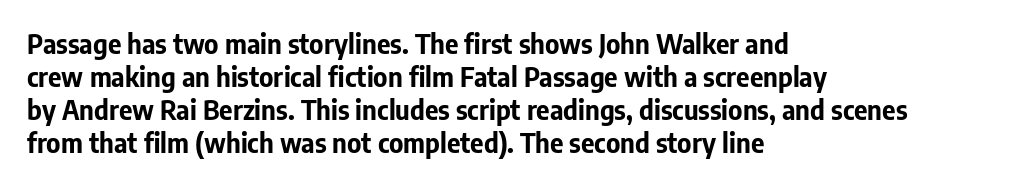
The leading is moderate, giving the passage an even texture. A dark, heavy texture on the line: the type is bold. Descenders hang freely into open space. Letter spacing: default. Notice how the passage keeps a crisp vertical edge on the left only. This is roman type, the default non-slanted kind.
